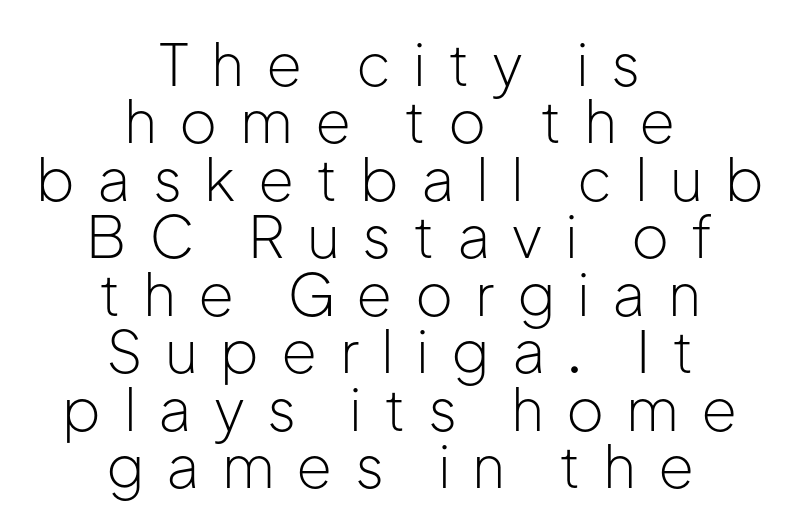
The image shows 58 px light sans-serif type, upright; set centered, tight line spacing (0.99x), unusually wide letter spacing (+0.38 em), not underlined; low stroke contrast and a medium x-height.
